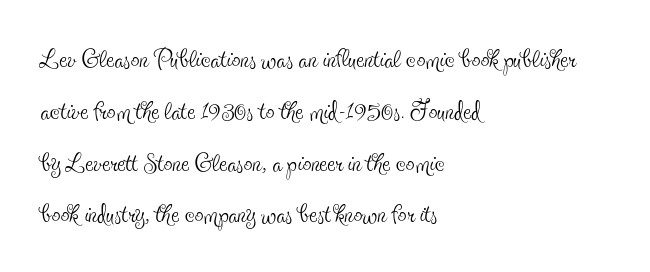
Q: Is the text bold? A: No.
Q: Is the typeface a serif or a sans-serif typeface? A: Serif.
Q: Is the text underlined? A: No.
Q: How is the paragraph aligned? A: Left-aligned.
Q: Is the spacing between letters normal or unusually wide? A: Normal.
Q: Is the spacing between lines tight, normal or loose? A: Normal.
Q: Width (condensed, normal, or wide)? A: Condensed.
Q: x-height? A: Small.
Q: Monospaced? A: No.
